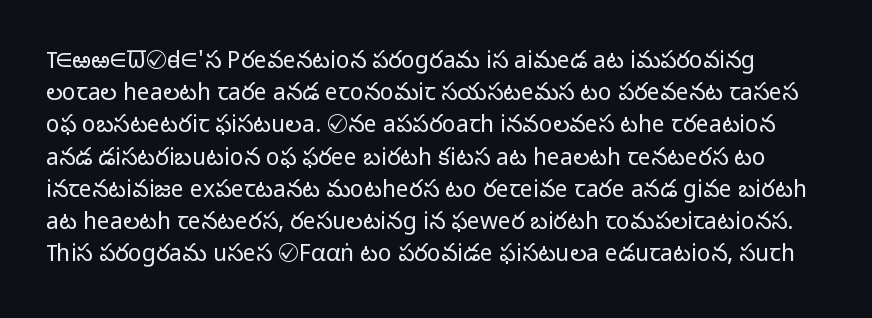
Q: Is the text bold? A: No.
Q: Is the text italic (slanted)? A: No, it is upright.
Q: Is the text underlined? A: No.
Q: Is the spacing between letters normal or unusually wide? A: Normal.
Q: Is the spacing between lines tight, normal or loose? A: Normal.
